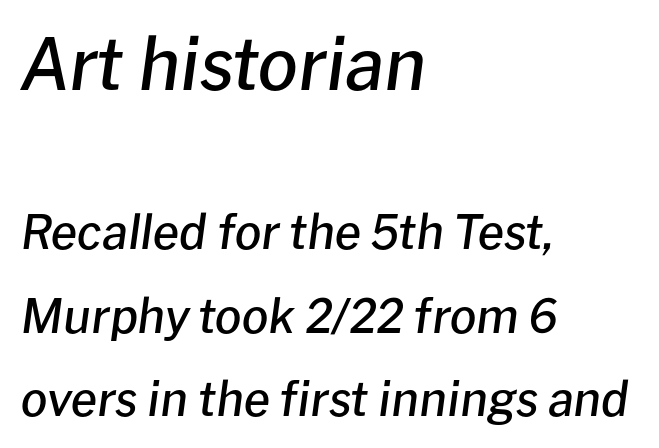
{"italic": "yes", "lean": "right", "slant_degrees": 8, "bold": "semi", "weight": "semibold", "width": "normal", "stroke_contrast": "low", "x_height": "medium", "monospaced": "no", "underline": "no", "align": "left", "line_spacing_ratio": 1.77, "letter_spacing": "normal", "letter_spacing_em": 0.0, "larger_block": "first", "size_ratio": 1.51, "glyph_px": 71}
